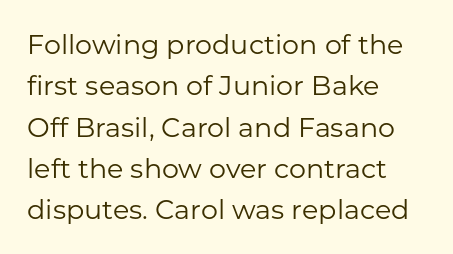
The image shows 27 px text type, upright; set left-aligned, normal line spacing (1.53x), normal letter spacing, not underlined.
